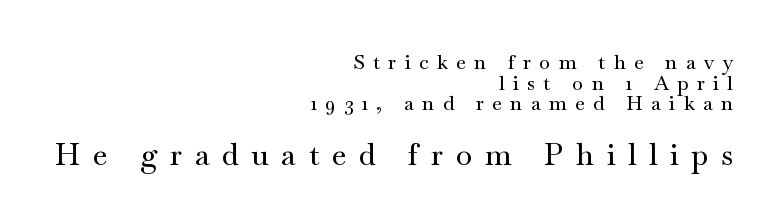
The image shows 30 px wide serif type, upright; set right-aligned, tight line spacing (1.03x), unusually wide letter spacing (+0.42 em), not underlined; the second (bottom) block is 1.5x larger; medium stroke contrast and a small x-height.
